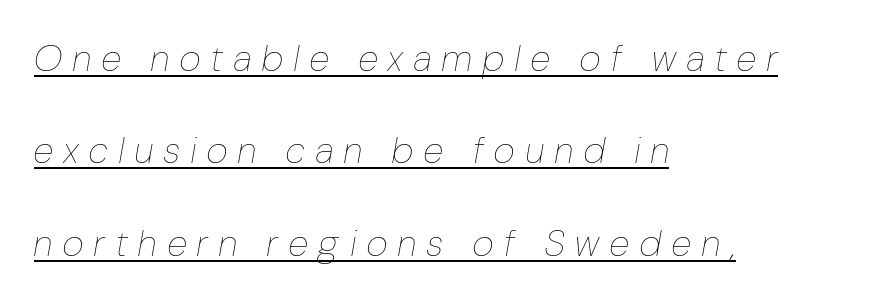
Q: Is the text bold? A: No.
Q: Is the text italic (slanted)? A: Yes, it leans right by about 10 degrees.
Q: Is the text underlined? A: Yes.
Q: How is the paragraph aligned? A: Left-aligned.
Q: Is the spacing between letters normal or unusually wide? A: Unusually wide.
Q: Is the spacing between lines tight, normal or loose? A: Loose.
Q: Width (condensed, normal, or wide)? A: Condensed.
Q: Stroke contrast? A: Low.
Q: x-height? A: Medium.
Q: Monospaced? A: No.
